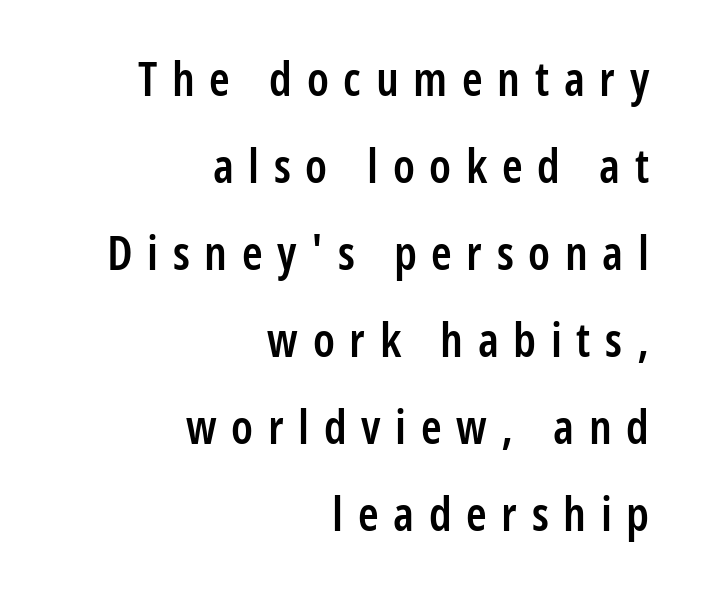
Typesetter's note: demi weight, one step under bold. A bare baseline throughout the passage. Caption: multi-line text, flush right, ragged left. The passage shown is typed in a proportional face where columns would drift. Font category for this specimen: sans-serif. Ascenders rise straight up at ninety degrees.
